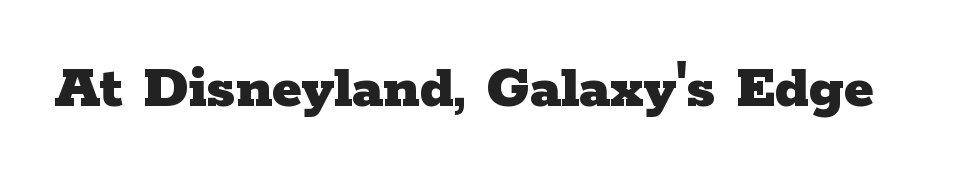
Plain, unruled lines of type. Weight check: bold — yes, fully. Here the designer chose a conventional face with non-uniform glyph widths. The horizontal fit of the characters is conventional and even. These lines were composed using upright roman letters.
